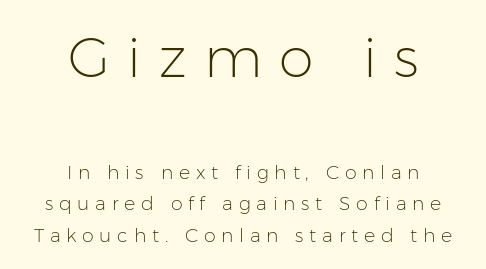
Q: Is the text bold? A: No.
Q: Is the text italic (slanted)? A: No, it is upright.
Q: Is the typeface a serif or a sans-serif typeface? A: Sans-serif.
Q: Is the text underlined? A: No.
Q: How is the paragraph aligned? A: Centered.
Q: Is the spacing between letters normal or unusually wide? A: Unusually wide.
Q: Is the spacing between lines tight, normal or loose? A: Normal.
Q: Which block of text is set in a larger size, the first (top) or the second (bottom)? A: The first (top) one.
Q: Width (condensed, normal, or wide)? A: Normal.
Q: Stroke contrast? A: Low.
Q: x-height? A: Medium.
Q: Monospaced? A: No.
